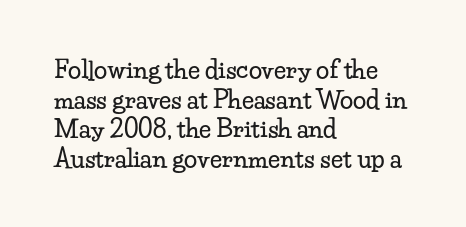
{"italic": "no", "underline": "no", "align": "left", "line_spacing_ratio": 1.23, "letter_spacing": "normal", "letter_spacing_em": 0.0, "glyph_px": 24}
